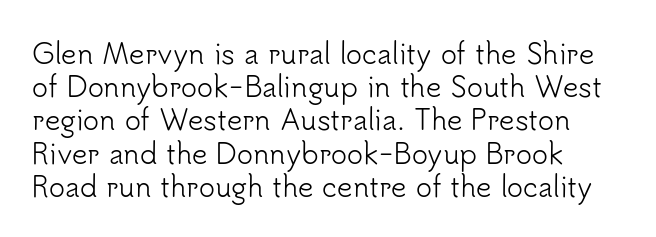
{"italic": "no", "bold": "no", "underline": "no", "align": "left", "line_spacing_ratio": 1.23, "letter_spacing": "normal", "letter_spacing_em": 0.0, "glyph_px": 27}
